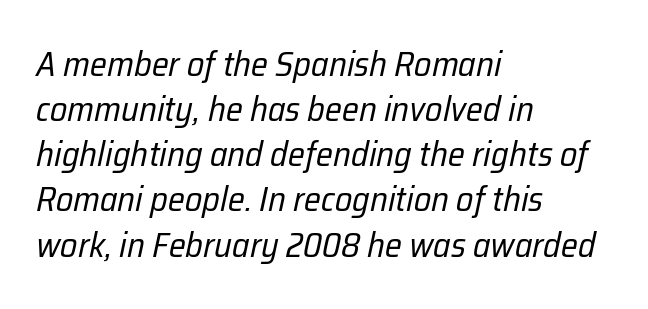
Q: Is the text bold? A: No.
Q: Is the text italic (slanted)? A: Yes, it leans right by about 12 degrees.
Q: Is the text underlined? A: No.
Q: How is the paragraph aligned? A: Left-aligned.
Q: Is the spacing between letters normal or unusually wide? A: Normal.
Q: Is the spacing between lines tight, normal or loose? A: Normal.
Q: Width (condensed, normal, or wide)? A: Condensed.
Q: Stroke contrast? A: Low.
Q: x-height? A: Medium.
Q: Monospaced? A: No.
